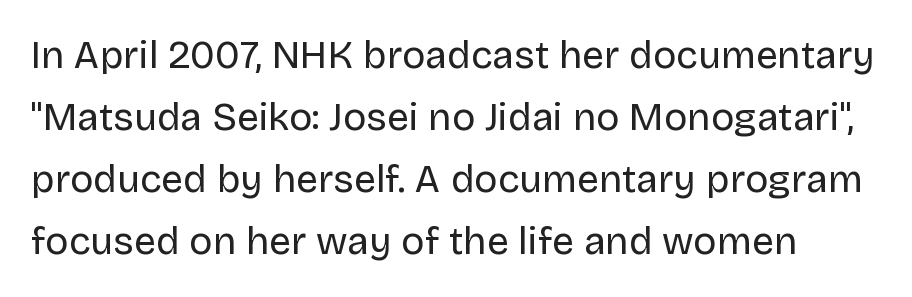
Varying glyph widths throughout — classic text-font behaviour. Vertical spacing — default. Rendered with straight, roman letterforms. Letters rest on an invisible, unmarked baseline.
